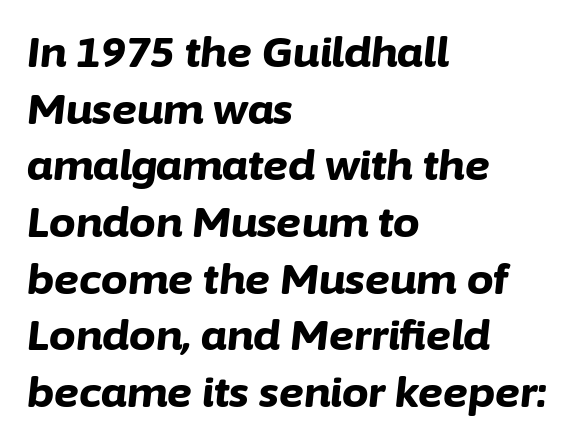
{"italic": "yes", "lean": "right", "slant_degrees": 6, "bold": "yes", "weight": "bold", "width": "normal", "stroke_contrast": "low", "x_height": "medium", "monospaced": "no", "underline": "no", "align": "left", "line_spacing": "normal", "line_spacing_ratio": 1.35, "letter_spacing": "normal", "letter_spacing_em": 0.0, "glyph_px": 42}
